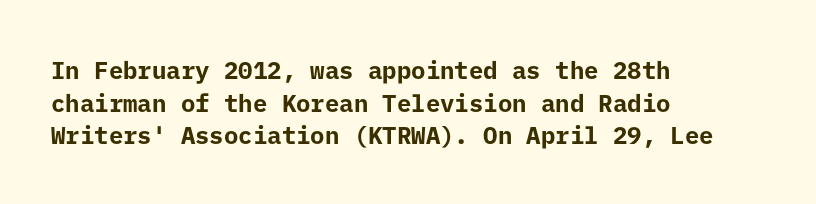
Q: Is the text bold? A: Yes.
Q: Is the text italic (slanted)? A: No, it is upright.
Q: Is the text underlined? A: No.
Q: How is the paragraph aligned? A: Left-aligned.
Q: Is the spacing between letters normal or unusually wide? A: Normal.
Q: Is the spacing between lines tight, normal or loose? A: Normal.
